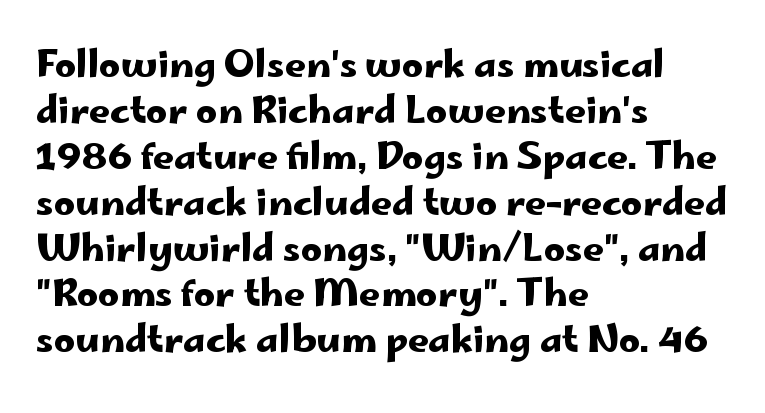
{"serif": "no", "italic": "no", "width": "wide", "stroke_contrast": "low", "x_height": "small", "monospaced": "no", "underline": "no", "align": "left", "line_spacing_ratio": 1.24, "letter_spacing": "normal", "letter_spacing_em": 0.0, "glyph_px": 37}
